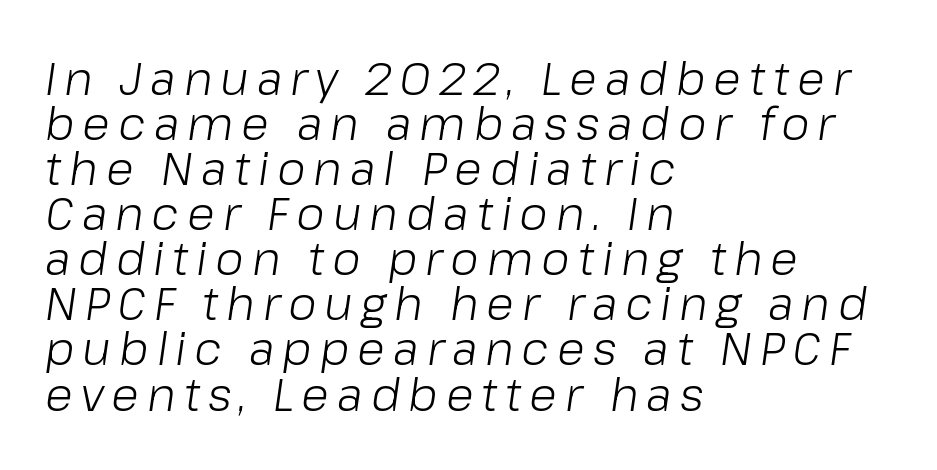
{"italic": "yes", "lean": "right", "slant_degrees": 8, "bold": "no", "weight": "light", "width": "normal", "stroke_contrast": "low", "x_height": "medium", "monospaced": "no", "underline": "no", "align": "left", "line_spacing": "tight", "line_spacing_ratio": 0.98, "glyph_px": 46}
